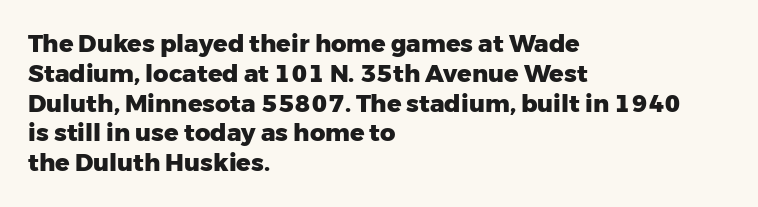
{"italic": "no", "bold": "yes", "underline": "no", "align": "left", "line_spacing_ratio": 1.24, "letter_spacing": "normal", "letter_spacing_em": 0.0, "glyph_px": 24}
